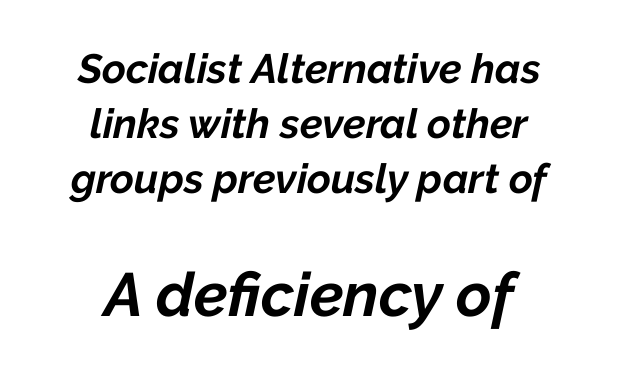
{"italic": "yes", "lean": "right", "slant_degrees": 12, "bold": "yes", "weight": "bold", "width": "normal", "stroke_contrast": "low", "x_height": "medium", "monospaced": "no", "underline": "no", "align": "center", "line_spacing": "normal", "line_spacing_ratio": 1.34, "letter_spacing": "normal", "letter_spacing_em": 0.0, "larger_block": "second", "size_ratio": 1.49, "glyph_px": 61}
